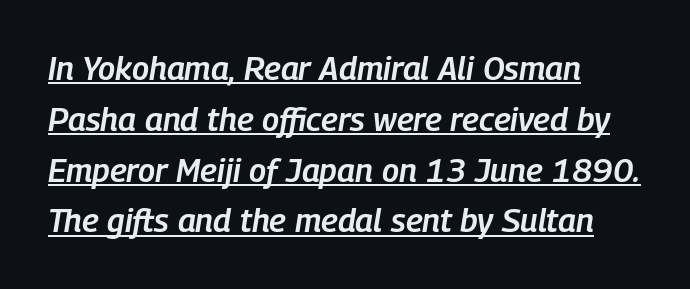
The font is running at a semibold setting, under full bold. Default kerning and tracking; the words read as compact shapes. This sample carries an underscore along the baseline area. There's an unmistakable incline to the writing here. The line-height multiplier appears to be the usual default.
